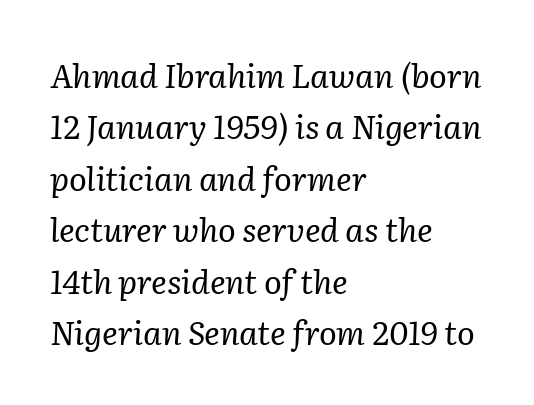
Does the lettering tilt? It does — this is italic. The passage shown stacks its lines at a standard gap. These lines keep a tight, regular rhythm from letter to letter. Font category for this specimen: serif. This is not heavy type; no bold has been used.
